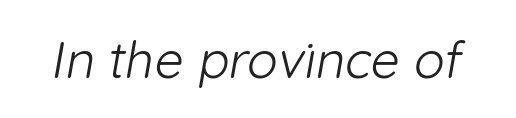
The image shows 51 px light sans-serif type; set normal letter spacing, not underlined; low stroke contrast and a medium x-height.
